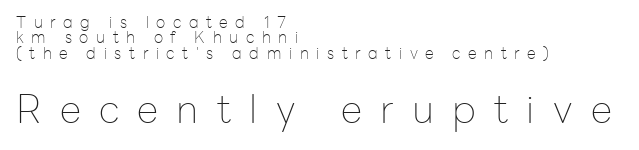
Scale increases going downward across the two blocks. Every row of glyphs begins at an identical x-position on the left. Upright lettering throughout. The rendering inserts visible extra space after every character. Weight: in the light-to-regular range. The block of text is dense from top to bottom, with scant space between rows.
